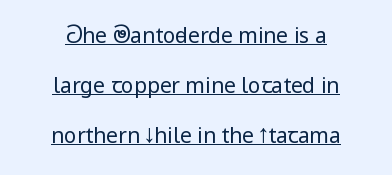
Q: Is the text bold? A: No.
Q: Is the text italic (slanted)? A: No, it is upright.
Q: Is the text underlined? A: Yes.
Q: How is the paragraph aligned? A: Centered.
Q: Is the spacing between letters normal or unusually wide? A: Normal.
Q: Is the spacing between lines tight, normal or loose? A: Loose.
